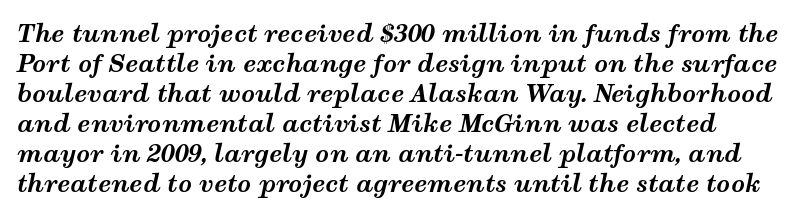
Q: Is the text bold? A: Yes.
Q: Is the text italic (slanted)? A: Yes, it leans right by about 12 degrees.
Q: Is the text underlined? A: No.
Q: Is the spacing between letters normal or unusually wide? A: Normal.
Q: Is the spacing between lines tight, normal or loose? A: Normal.
